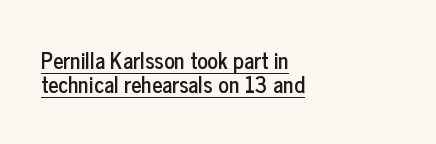
In designer terms, the underline attribute is active on this setting. One-word summary of the alignment: left. This sample trades vertical openness for compactness between lines. A roman cut, with each character standing at attention. A typesetter would call this zero additional tracking.
